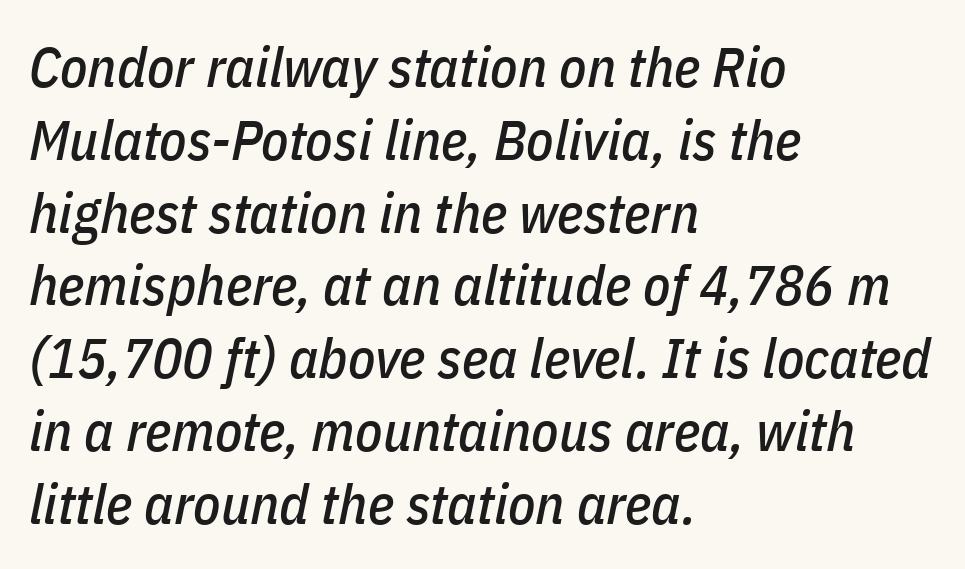
These lines were composed using italics. Reading down the column, the eye jumps a familiar distance to each next line. Every row of glyphs begins at an identical x-position on the left. Character widths vary here, with narrow letters taking less room than wide ones.
